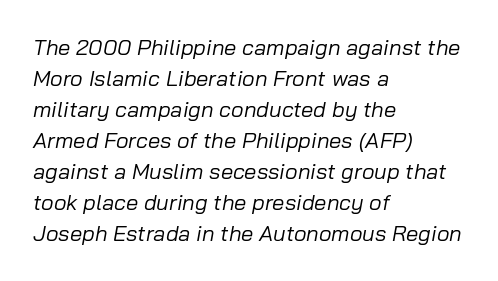
Every row of glyphs begins at an identical x-position on the left. Vertical spacing — default. Rule under the text: the space is simply empty. Tracking value appears to be zero — textbook default spacing.
